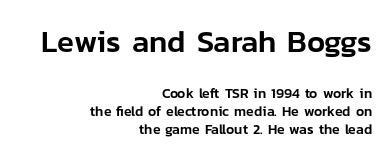
The image shows 31 px sans-serif type, upright; set right-aligned, normal line spacing (1.29x), normal letter spacing, not underlined; the first (top) block is 2.21x larger; low stroke contrast and a medium x-height.
